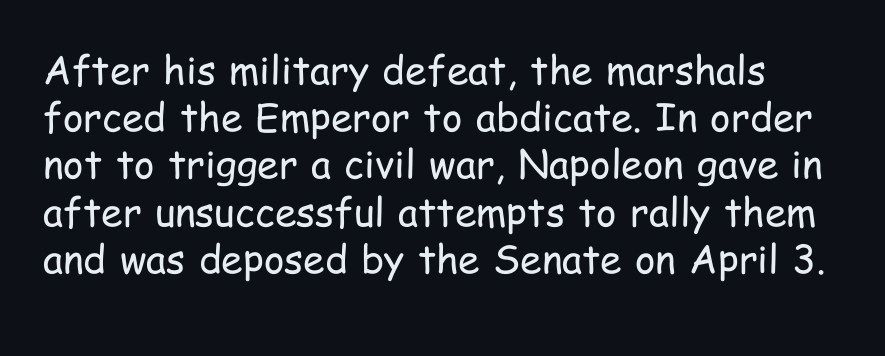
{"serif": "no", "italic": "no", "bold": "no", "weight": "regular", "width": "condensed", "stroke_contrast": "low", "x_height": "medium", "monospaced": "no", "underline": "no", "line_spacing_ratio": 1.21, "letter_spacing": "normal", "letter_spacing_em": 0.0, "glyph_px": 39}
